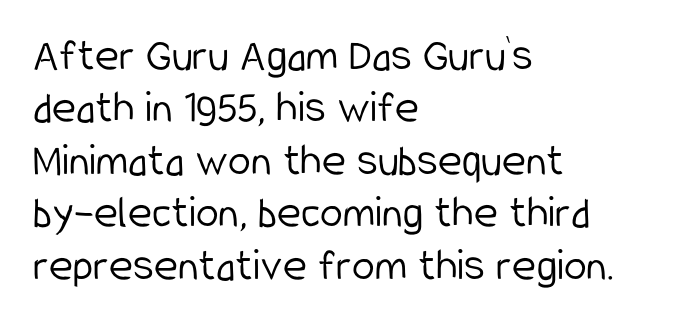
Heft: none added — not bold. If you drew a line through each stem, it would be perfectly vertical. Is the letter spacing exaggerated? No — it looks like the ordinary default. Each line starts at the same left margin while the right side varies. You could barely slide anything between these rows.
